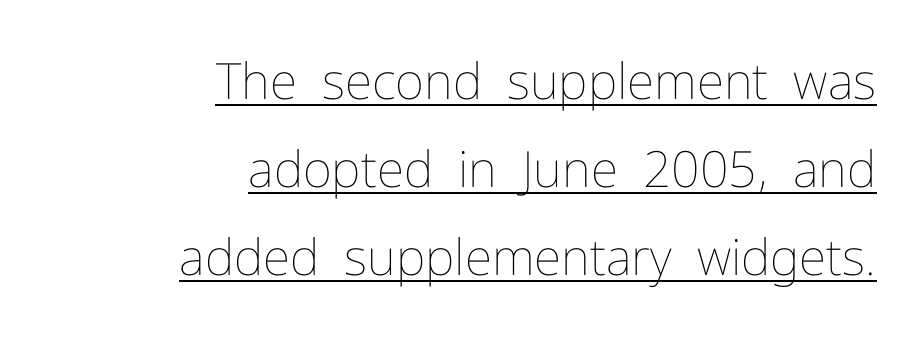
{"italic": "no", "bold": "no", "weight": "thin", "width": "normal", "stroke_contrast": "low", "x_height": "medium", "monospaced": "no", "underline": "yes", "align": "right", "line_spacing_ratio": 1.76, "letter_spacing": "normal", "letter_spacing_em": 0.0, "glyph_px": 50}
